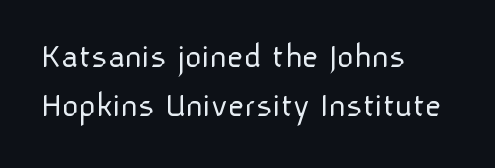
The image shows 36 px light sans-serif type, upright; set left-aligned, normal line spacing (1.35x), normal letter spacing, not underlined; low stroke contrast and a medium x-height.
